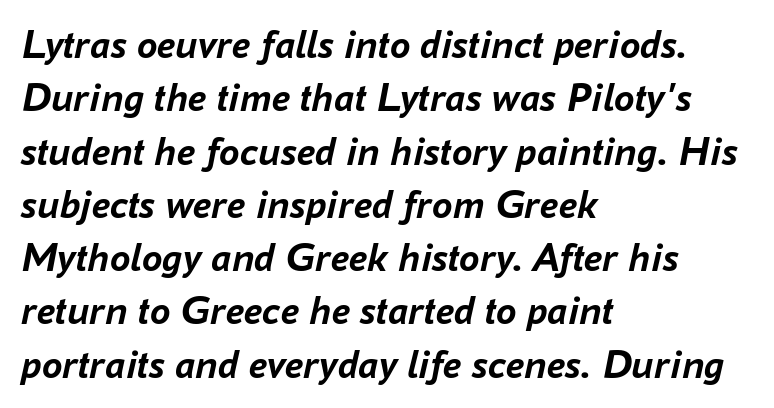
Q: Is the text bold? A: Yes.
Q: Is the text italic (slanted)? A: Yes, it leans right by about 16 degrees.
Q: Is the text underlined? A: No.
Q: How is the paragraph aligned? A: Left-aligned.
Q: Is the spacing between letters normal or unusually wide? A: Normal.
Q: Is the spacing between lines tight, normal or loose? A: Normal.
Q: Width (condensed, normal, or wide)? A: Normal.
Q: Stroke contrast? A: Low.
Q: x-height? A: Medium.
Q: Monospaced? A: No.
